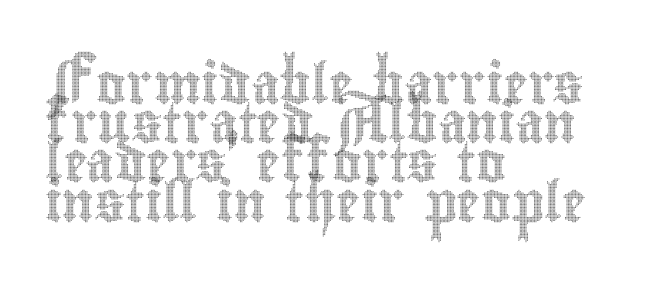
Characters follow at the spacing the type designer built in. The passage shown is typed in a proportional face where columns would drift. Which margin do the lines hug? The left one — the right edge is uneven. The words here are not underlined. What's the leading like? Squeezed, with rows nearly overlapping.
